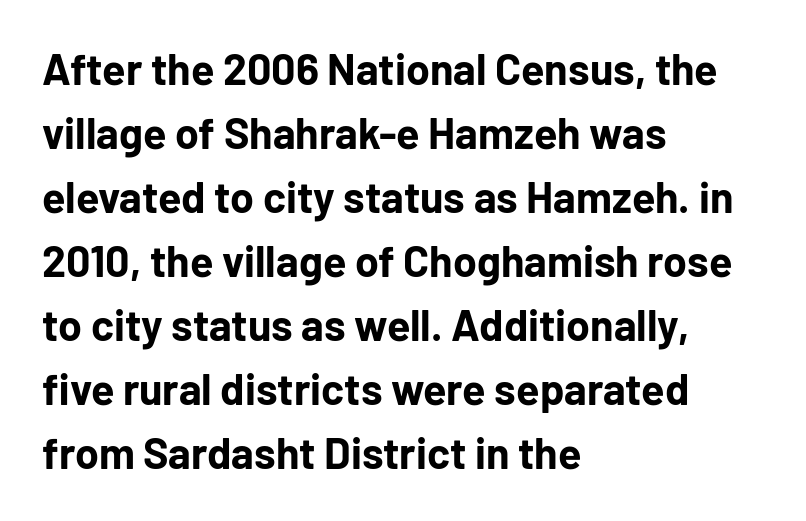
Q: Is the text bold? A: Yes.
Q: Is the text italic (slanted)? A: No, it is upright.
Q: Is the typeface a serif or a sans-serif typeface? A: Sans-serif.
Q: Is the text underlined? A: No.
Q: How is the paragraph aligned? A: Left-aligned.
Q: Is the spacing between letters normal or unusually wide? A: Normal.
Q: Is the spacing between lines tight, normal or loose? A: Normal.
Q: Width (condensed, normal, or wide)? A: Normal.
Q: Stroke contrast? A: Low.
Q: x-height? A: Medium.
Q: Monospaced? A: No.
